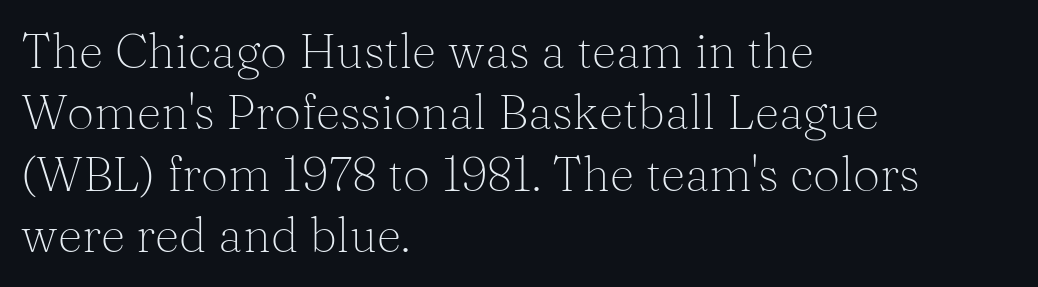
Q: Is the text bold? A: No.
Q: Is the text italic (slanted)? A: No, it is upright.
Q: Is the typeface a serif or a sans-serif typeface? A: Serif.
Q: Is the text underlined? A: No.
Q: How is the paragraph aligned? A: Left-aligned.
Q: Is the spacing between letters normal or unusually wide? A: Normal.
Q: Is the spacing between lines tight, normal or loose? A: Normal.
Q: Width (condensed, normal, or wide)? A: Normal.
Q: Stroke contrast? A: Medium.
Q: x-height? A: Medium.
Q: Monospaced? A: No.
